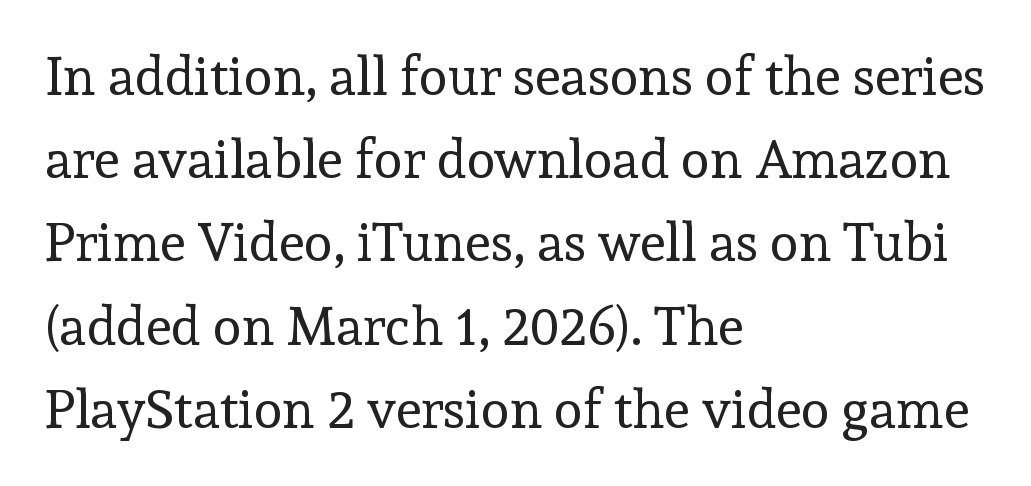
{"serif": "yes", "italic": "no", "bold": "no", "weight": "regular", "width": "normal", "x_height": "medium", "monospaced": "no", "underline": "no", "align": "left", "line_spacing": "normal", "line_spacing_ratio": 1.57, "letter_spacing": "normal", "letter_spacing_em": 0.0, "glyph_px": 53}
